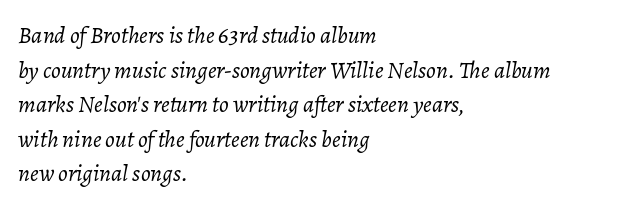
Q: Is the text bold? A: No.
Q: Is the text italic (slanted)? A: Yes, it leans right by about 7 degrees.
Q: Is the text underlined? A: No.
Q: How is the paragraph aligned? A: Left-aligned.
Q: Is the spacing between letters normal or unusually wide? A: Normal.
Q: Is the spacing between lines tight, normal or loose? A: Normal.
